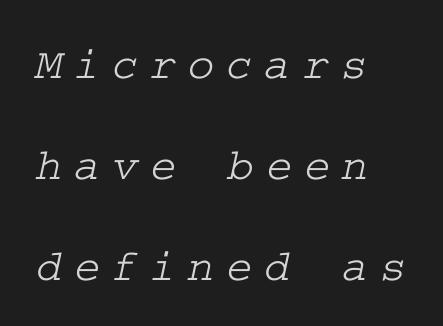
I'd call this a serif setting — the letters wear small feet. This block would shrink considerably if given ordinary leading; it's expanded now. The type is letterspaced generously, with wide tracking. Reading down the block, your eye returns to a fixed left position each line.
